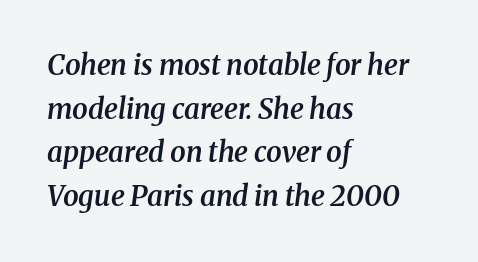
Q: Is the text bold? A: Semi-bold.
Q: Is the text italic (slanted)? A: Yes, it leans right by about 8 degrees.
Q: Is the typeface a serif or a sans-serif typeface? A: Serif.
Q: Is the text underlined? A: No.
Q: How is the paragraph aligned? A: Left-aligned.
Q: Is the spacing between letters normal or unusually wide? A: Normal.
Q: Is the spacing between lines tight, normal or loose? A: Normal.
Q: Width (condensed, normal, or wide)? A: Normal.
Q: Stroke contrast? A: Medium.
Q: x-height? A: Medium.
Q: Monospaced? A: No.
